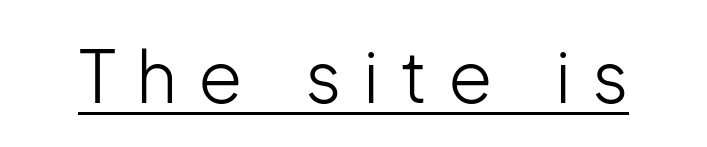
Q: Is the text bold? A: No.
Q: Is the text italic (slanted)? A: No, it is upright.
Q: Is the typeface a serif or a sans-serif typeface? A: Sans-serif.
Q: Is the text underlined? A: Yes.
Q: Is the spacing between letters normal or unusually wide? A: Unusually wide.
Q: Width (condensed, normal, or wide)? A: Normal.
Q: Stroke contrast? A: Low.
Q: x-height? A: Medium.
Q: Monospaced? A: No.
